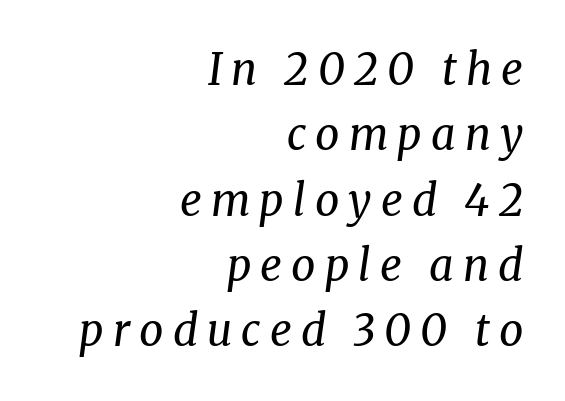
{"serif": "yes", "italic": "yes", "lean": "right", "slant_degrees": 8, "bold": "no", "weight": "regular", "width": "normal", "stroke_contrast": "medium", "x_height": "medium", "monospaced": "no", "underline": "no", "align": "right", "line_spacing": "normal", "line_spacing_ratio": 1.52, "letter_spacing": "wide", "letter_spacing_em": 0.21, "glyph_px": 43}
